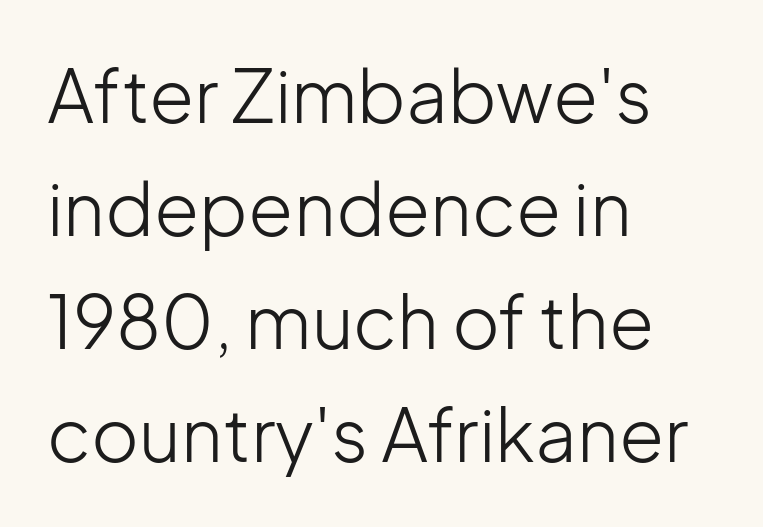
Every stem runs plumb, perpendicular to the baseline. Character widths vary here, with narrow letters taking less room than wide ones. All the whitespace from short lines collects on the right. The type family on display is of the sans-serif kind.
